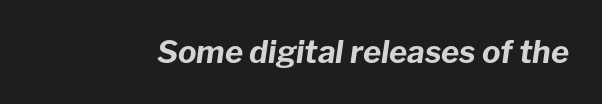
The face used here is proportionally spaced, like ordinary book or web type. How heavy is the stroke? Heavy — this is a bold. Anything drawn beneath the words? Only blank space. The line texture is even and compact thanks to regular tracking.
